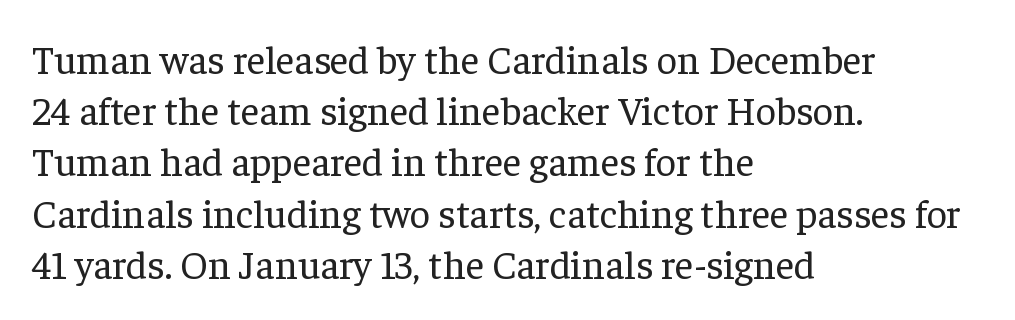
The image shows 40 px regular-weight serif type, upright; set left-aligned, normal line spacing (1.28x), normal letter spacing, not underlined; low stroke contrast and a medium x-height.
